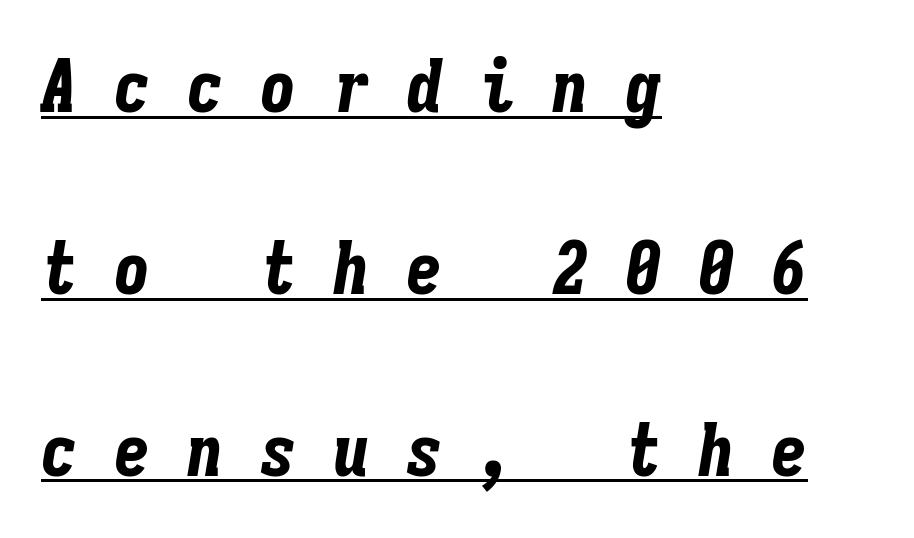
Q: Is the text bold? A: Yes.
Q: Is the text italic (slanted)? A: Yes, it leans right by about 9 degrees.
Q: Is the text underlined? A: Yes.
Q: How is the paragraph aligned? A: Left-aligned.
Q: Is the spacing between letters normal or unusually wide? A: Unusually wide.
Q: Is the spacing between lines tight, normal or loose? A: Loose.
Q: Width (condensed, normal, or wide)? A: Condensed.
Q: Stroke contrast? A: Low.
Q: x-height? A: Medium.
Q: Monospaced? A: Yes.
